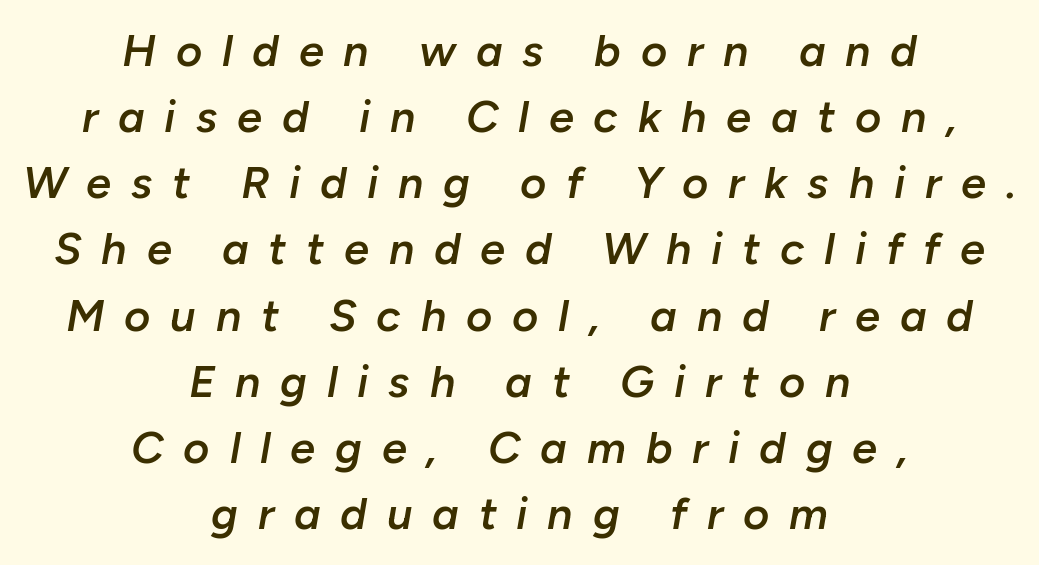
The image shows 45 px semibold type, italic (leaning right); set centered, normal line spacing (1.47x), unusually wide letter spacing (+0.44 em), not underlined; low stroke contrast and a medium x-height.
